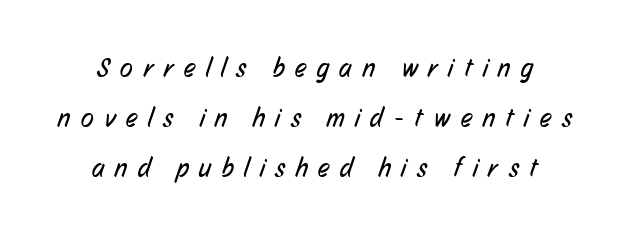
The image shows 26 px text type; set centered, loose line spacing (1.93x), unusually wide letter spacing (+0.41 em), not underlined.
